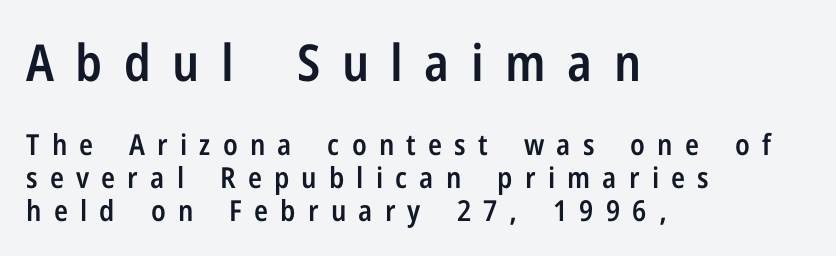
Descenders hang freely into open space. Caption: upper text group enlarged, lower text group reduced. The sample has been set in demibold, a notch under bold. The face used here is rendered with a markedly widened letterfit.
